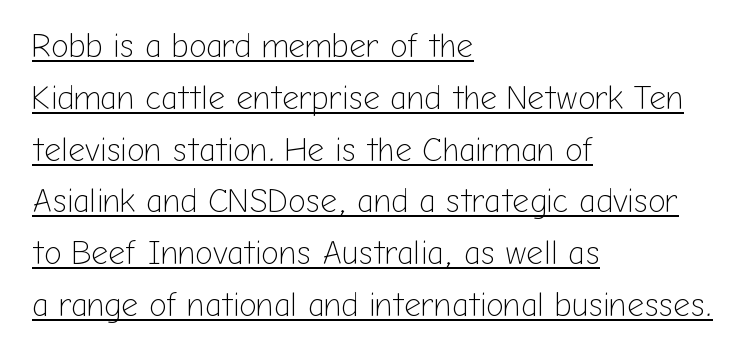
Q: Is the text bold? A: No.
Q: Is the text italic (slanted)? A: No, it is upright.
Q: Is the typeface a serif or a sans-serif typeface? A: Sans-serif.
Q: Is the text underlined? A: Yes.
Q: How is the paragraph aligned? A: Left-aligned.
Q: Is the spacing between letters normal or unusually wide? A: Normal.
Q: Is the spacing between lines tight, normal or loose? A: Normal.
Q: Width (condensed, normal, or wide)? A: Normal.
Q: Stroke contrast? A: Low.
Q: x-height? A: Medium.
Q: Monospaced? A: No.
